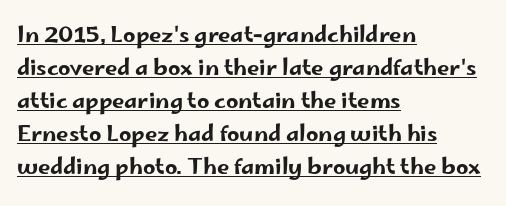
There is no visible air inserted between adjacent glyphs. Posture: upright roman. One glance says typical: line gaps are just what's usual. A typographer would call this underscored text.
